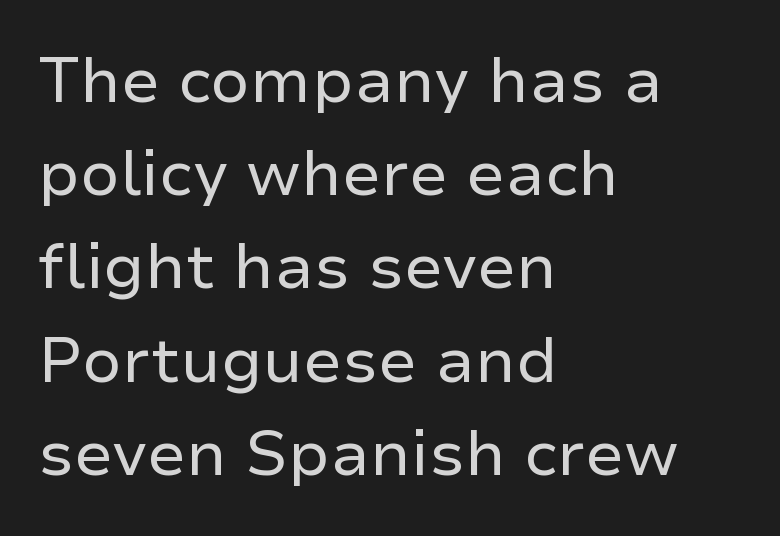
{"serif": "no", "italic": "no", "bold": "no", "weight": "regular", "width": "normal", "stroke_contrast": "low", "x_height": "medium", "monospaced": "no", "underline": "no", "align": "left", "line_spacing": "normal", "line_spacing_ratio": 1.48, "letter_spacing": "normal", "letter_spacing_em": 0.0, "glyph_px": 63}
